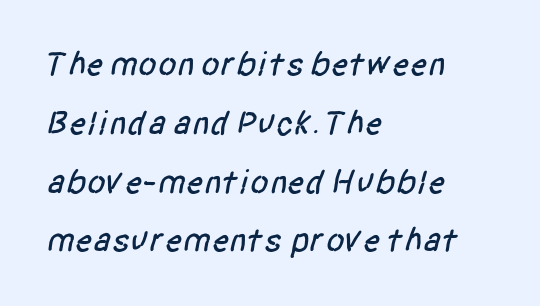
The image shows 34 px condensed sans-serif type; set left-aligned, line spacing 1.73x, normal letter spacing, not underlined; low stroke contrast and a large x-height.
